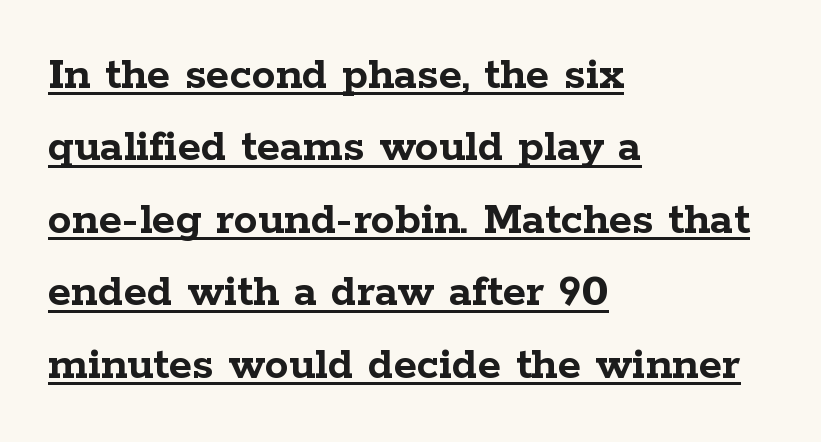
The image shows 48 px semibold, wide serif type, upright; set left-aligned, normal line spacing (1.51x), normal letter spacing, underlined; low stroke contrast and a medium x-height.
